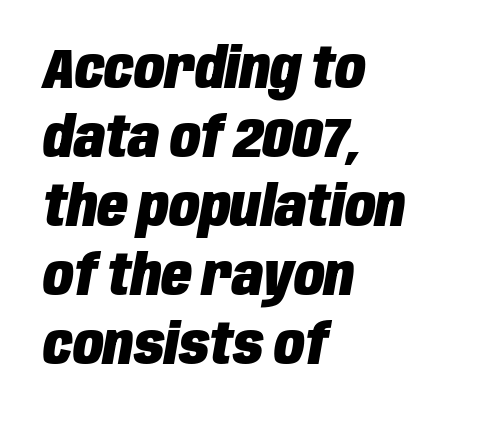
{"italic": "yes", "lean": "right", "slant_degrees": 10, "bold": "yes", "weight": "heavy", "width": "condensed", "stroke_contrast": "low", "x_height": "large", "monospaced": "no", "underline": "no", "align": "left", "line_spacing_ratio": 1.23, "letter_spacing": "normal", "letter_spacing_em": 0.0, "glyph_px": 56}
